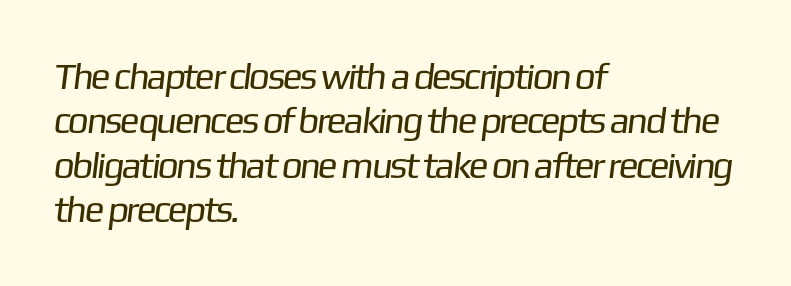
Q: Is the text bold? A: No.
Q: Is the typeface a serif or a sans-serif typeface? A: Sans-serif.
Q: Is the text underlined? A: No.
Q: How is the paragraph aligned? A: Left-aligned.
Q: Is the spacing between letters normal or unusually wide? A: Normal.
Q: Width (condensed, normal, or wide)? A: Normal.
Q: Stroke contrast? A: Low.
Q: x-height? A: Medium.
Q: Monospaced? A: No.
